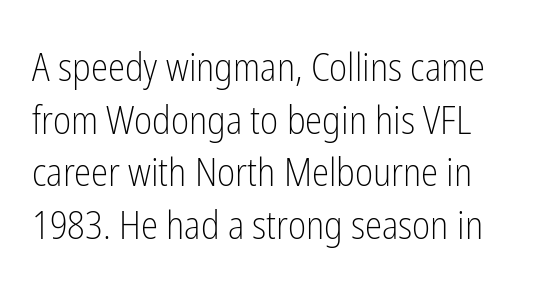
Style check: upright. The face used here is proportionally spaced, like ordinary book or web type. These lines keep a tight, regular rhythm from letter to letter. The letters look calm and open, with moderate or lighter stems. Letters rest on an invisible, unmarked baseline.
